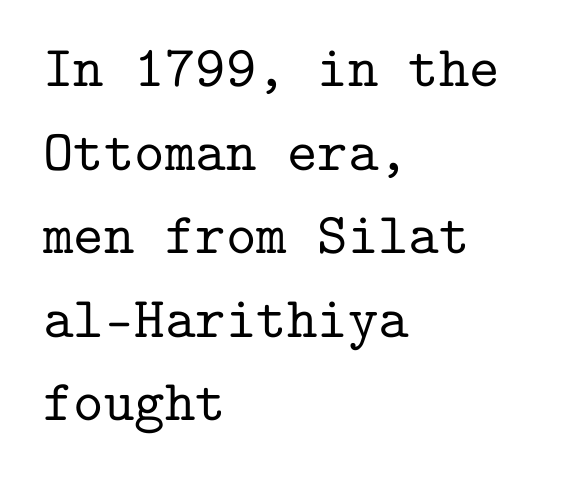
{"serif": "yes", "italic": "no", "width": "normal", "stroke_contrast": "low", "x_height": "medium", "monospaced": "yes", "underline": "no", "align": "left", "line_spacing": "normal", "line_spacing_ratio": 1.44, "letter_spacing": "normal", "letter_spacing_em": 0.0, "glyph_px": 58}
